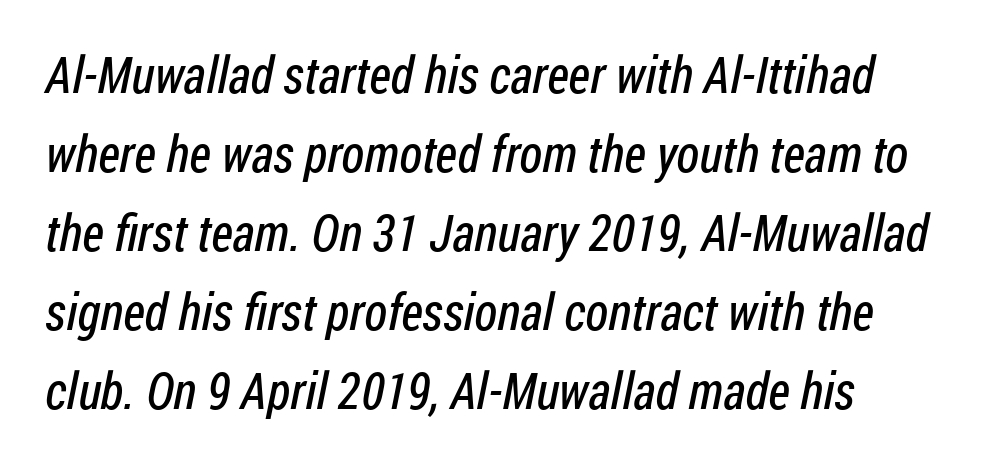
Horizontal bands of white between lines are of average thickness. Is this a fixed-width face? No — the glyphs have proportional, varying widths. The letters carry no serifs — their stems end cleanly without finishing strokes. Honestly, there is no underline to notice here at all. Honestly, the letter spacing is just normal — you wouldn't notice it.
